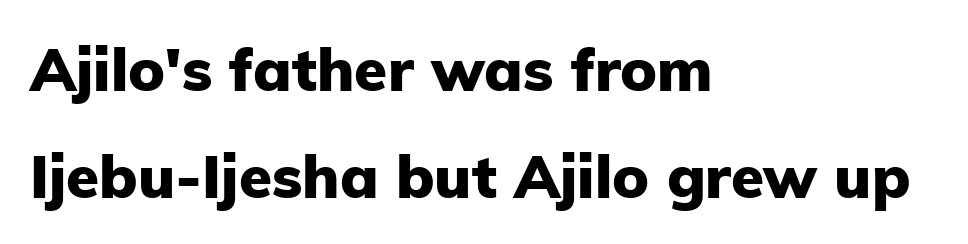
The image shows 60 px heavy sans-serif type, upright; set left-aligned, line spacing 1.79x, normal letter spacing, not underlined; low stroke contrast and a medium x-height.
